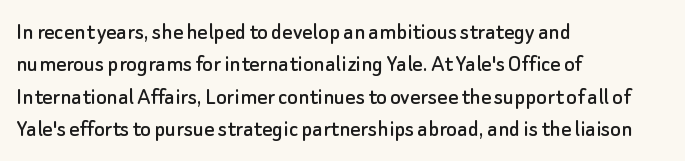
Q: Is the text italic (slanted)? A: No, it is upright.
Q: Is the text underlined? A: No.
Q: How is the paragraph aligned? A: Left-aligned.
Q: Is the spacing between letters normal or unusually wide? A: Normal.
Q: Is the spacing between lines tight, normal or loose? A: Normal.
